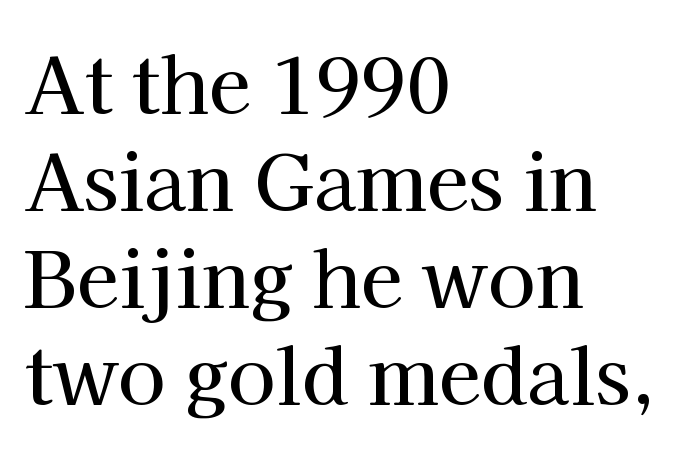
This rendering employs a face with finishing strokes, i.e., a serif. The type sits square on the baseline with zero lean. Character widths vary here, with narrow letters taking less room than wide ones. Words appear dense and cohesive because spacing is normal.
